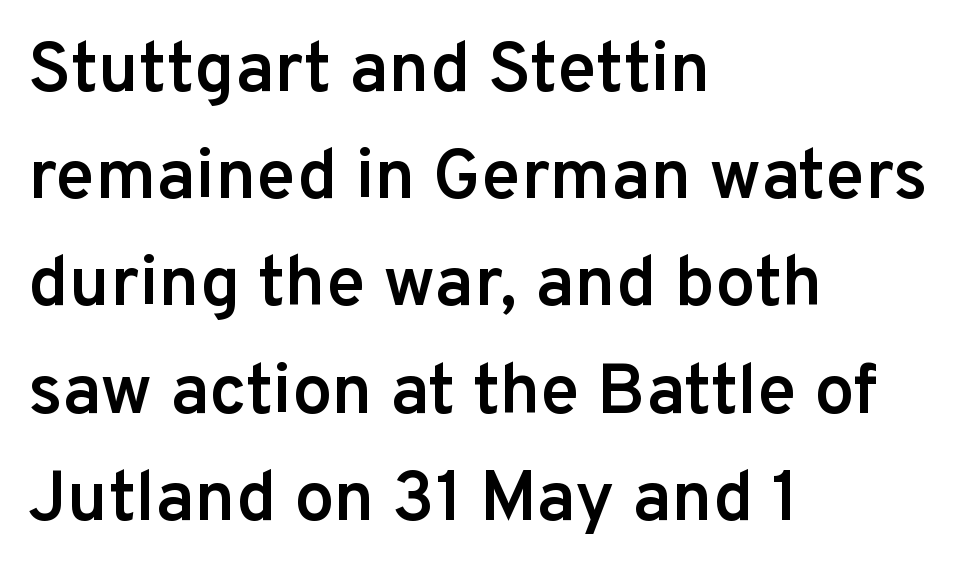
The image shows 71 px semibold sans-serif type, upright; set left-aligned, normal line spacing (1.51x), normal letter spacing, not underlined; low stroke contrast and a medium x-height.
